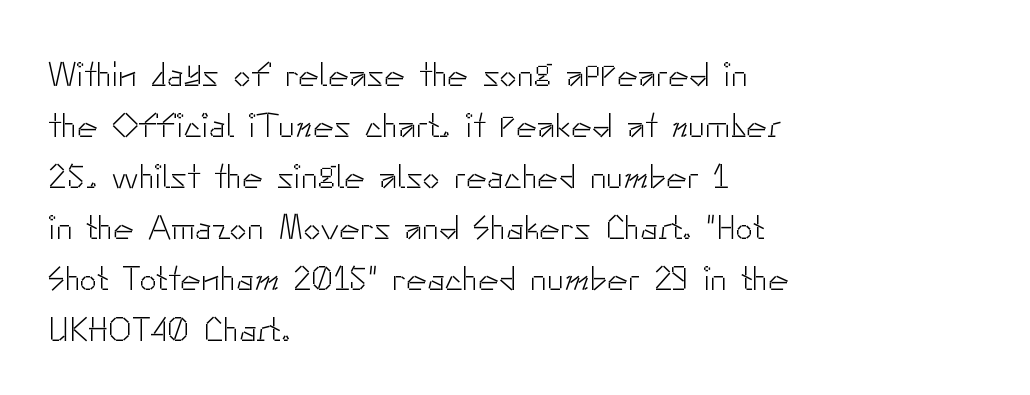
Q: Is the text bold? A: No.
Q: Is the text italic (slanted)? A: No, it is upright.
Q: Is the typeface a serif or a sans-serif typeface? A: Sans-serif.
Q: Is the text underlined? A: No.
Q: How is the paragraph aligned? A: Left-aligned.
Q: Is the spacing between letters normal or unusually wide? A: Normal.
Q: Is the spacing between lines tight, normal or loose? A: Normal.
Q: Width (condensed, normal, or wide)? A: Normal.
Q: Stroke contrast? A: Low.
Q: x-height? A: Small.
Q: Monospaced? A: No.
